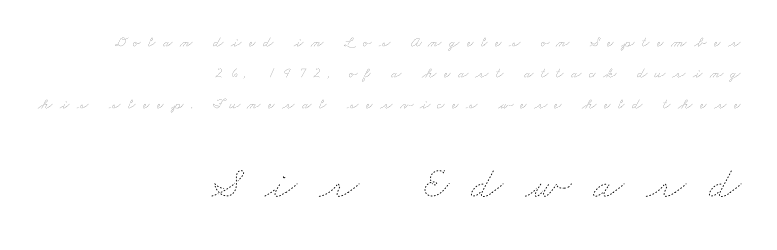
The image shows 46 px thin, wide type; set right-aligned, loose line spacing (2.08x), unusually wide letter spacing (+0.48 em), not underlined; the second (bottom) block is 3.07x larger; low stroke contrast and a small x-height.
